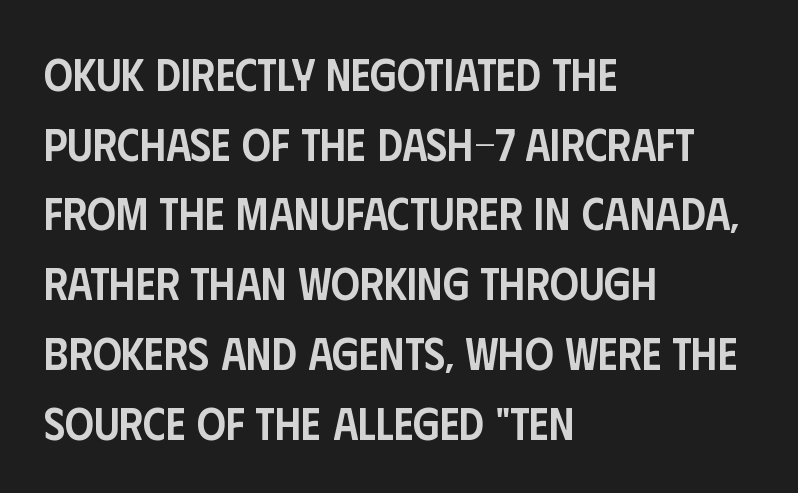
The space directly below the letters is spotless. The letters stand upright; this is a roman face. Is this a fixed-width face? No — the glyphs have proportional, varying widths. Summary of weight: moderately heavy, a semibold. Each word holds together tightly as a unit, with standard inter-letter gaps.
